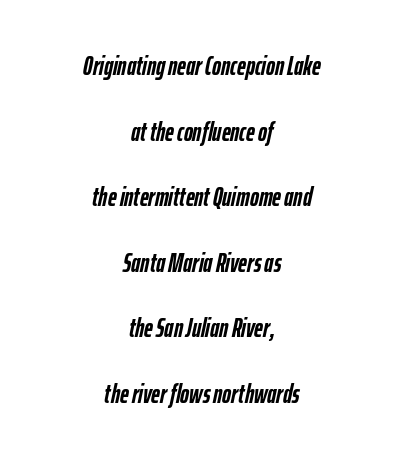
{"italic": "yes", "lean": "right", "slant_degrees": 12, "bold": "yes", "underline": "no", "align": "center", "line_spacing": "loose", "line_spacing_ratio": 2.43, "letter_spacing": "normal", "letter_spacing_em": 0.0, "glyph_px": 27}
